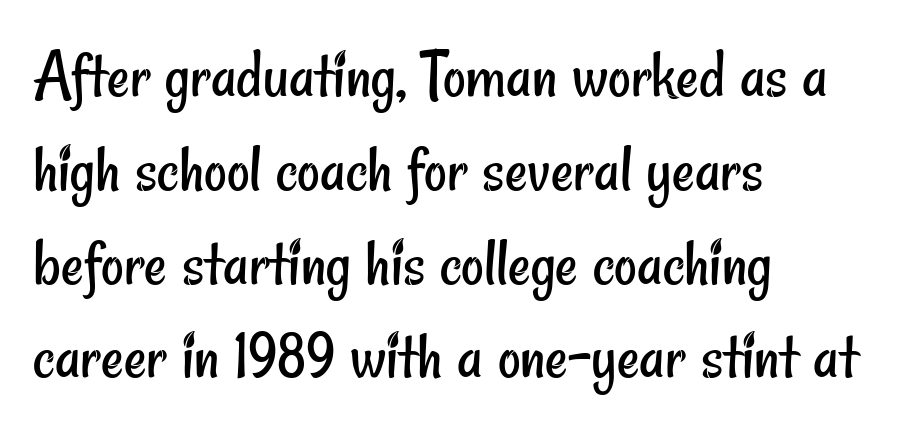
The image shows 70 px regular-weight, condensed sans-serif type; set left-aligned, normal line spacing (1.34x), normal letter spacing, not underlined; low stroke contrast and a small x-height.
